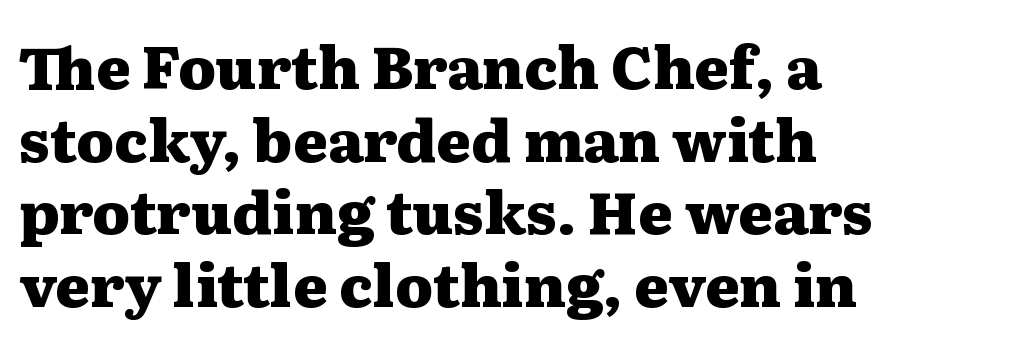
Q: Is the text bold? A: Yes.
Q: Is the text italic (slanted)? A: No, it is upright.
Q: Is the typeface a serif or a sans-serif typeface? A: Serif.
Q: Is the text underlined? A: No.
Q: How is the paragraph aligned? A: Left-aligned.
Q: Is the spacing between letters normal or unusually wide? A: Normal.
Q: Width (condensed, normal, or wide)? A: Wide.
Q: Stroke contrast? A: Medium.
Q: x-height? A: Medium.
Q: Monospaced? A: No.
